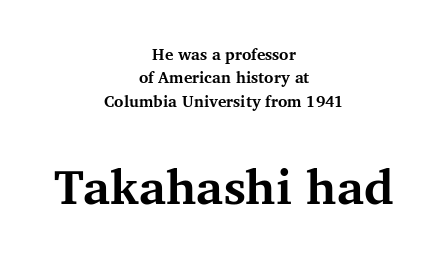
The letters are bold, with thick, heavy strokes. Of the two passages, the one underneath uses the larger point size. Leading: standard. Honestly, there is no underline to notice here at all. Standard letterfit; no display-style spreading of the glyphs. This rendering uses center alignment, leaving both contours irregular but symmetric.
